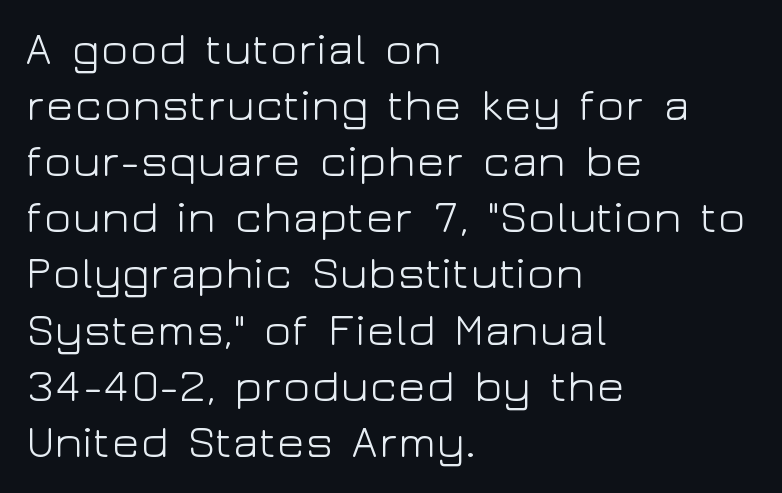
The image shows 46 px light, wide sans-serif type, upright; set left-aligned, line spacing 1.22x, normal letter spacing, not underlined; low stroke contrast and a medium x-height.
